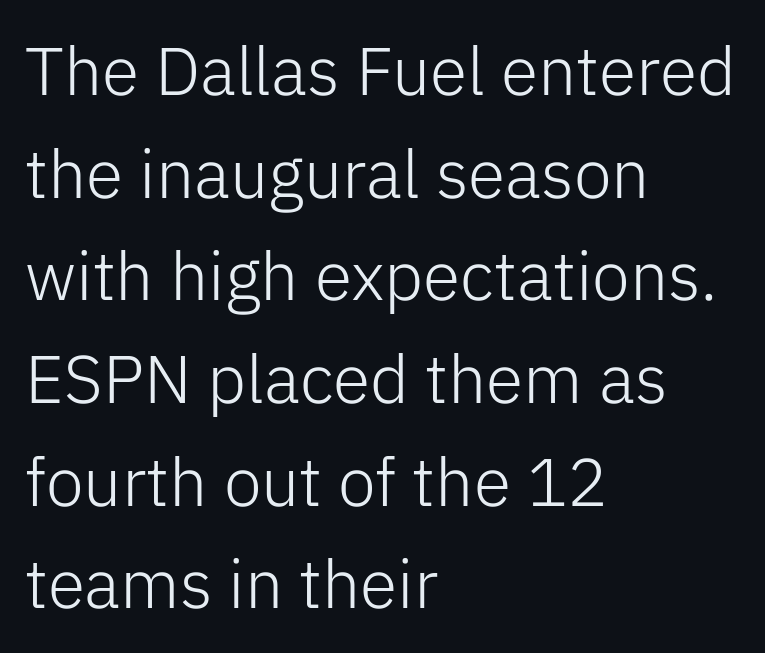
Q: Is the text bold? A: No.
Q: Is the text italic (slanted)? A: No, it is upright.
Q: Is the typeface a serif or a sans-serif typeface? A: Sans-serif.
Q: Is the text underlined? A: No.
Q: How is the paragraph aligned? A: Left-aligned.
Q: Is the spacing between letters normal or unusually wide? A: Normal.
Q: Is the spacing between lines tight, normal or loose? A: Normal.
Q: Width (condensed, normal, or wide)? A: Normal.
Q: Stroke contrast? A: Low.
Q: x-height? A: Medium.
Q: Monospaced? A: No.
